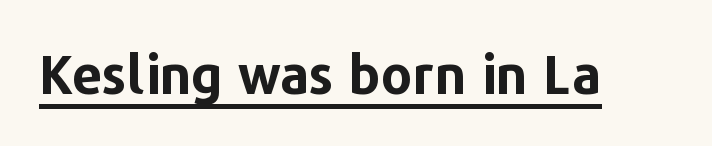
The image shows 54 px bold sans-serif type, upright; set normal letter spacing, underlined; low stroke contrast and a medium x-height.
